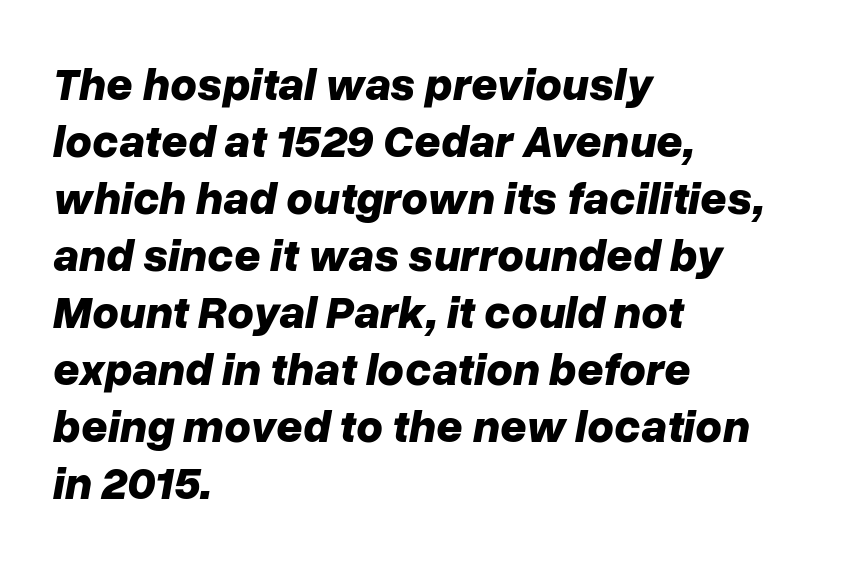
Looks like regular typesetting: each glyph gets only the width it needs. Letters rest on an invisible, unmarked baseline. The font is running at its bold setting. Default kerning and tracking; the words read as compact shapes.
